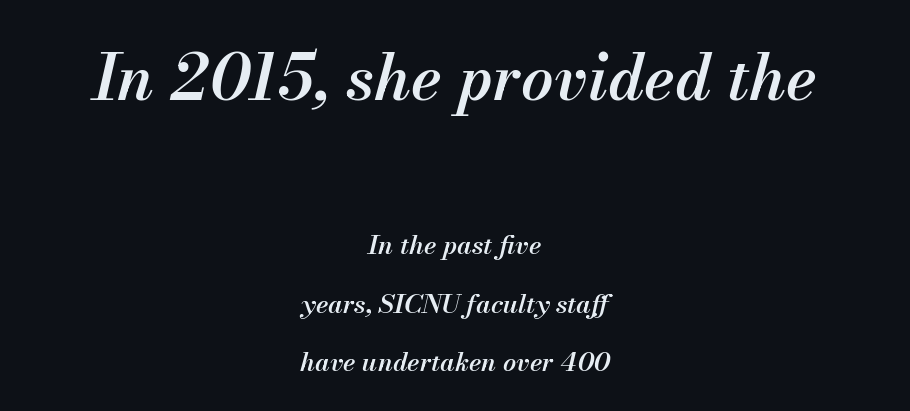
Interline gaps are noticeably wide in this sample. Emphasis by weight is partial: semibold. Looking at the ascenders, they clearly lean. The baseline area is clear. Think of a printed novel: that variable character pitch is what you see here. The line texture is even and compact thanks to regular tracking.
